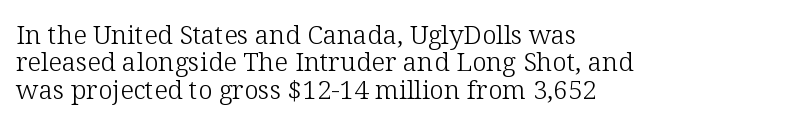
{"italic": "no", "bold": "no", "underline": "no", "align": "left", "line_spacing": "tight", "line_spacing_ratio": 1.05, "letter_spacing": "normal", "letter_spacing_em": 0.0, "glyph_px": 26}
